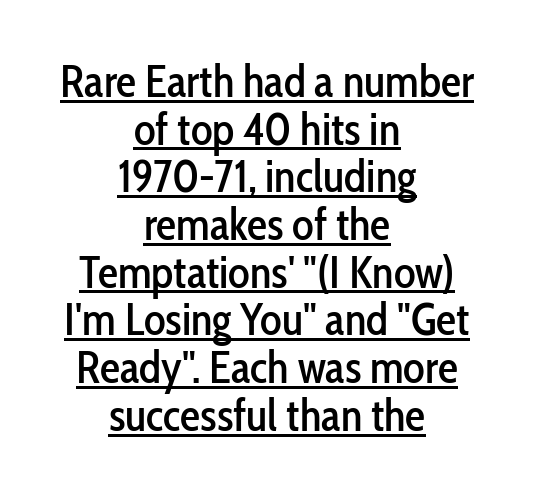
Typographically, this falls in the sans-serif category. The rendering uses natural spacing where letterforms have individual widths. In terms of letterspacing, this is plain default setting. The typography opts for an upright posture over an oblique one. The paragraph has two soft edges and a firm central axis.
